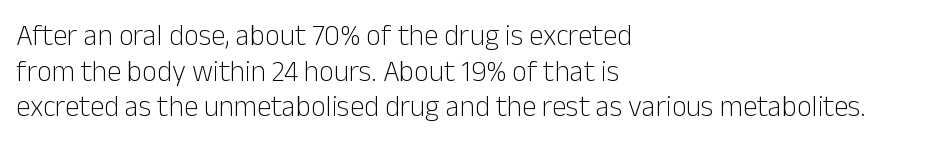
It's the straight-up-and-down kind of type. Lines of text with bare space underneath. Horizontal alignment here is leftward, the default for most running prose. Each letter keeps its own natural width here, so spacing adapts to shape. No feet cap the strokes, marking this as sans-serif type. The typesetting does not lean heavy: it is not bold.
